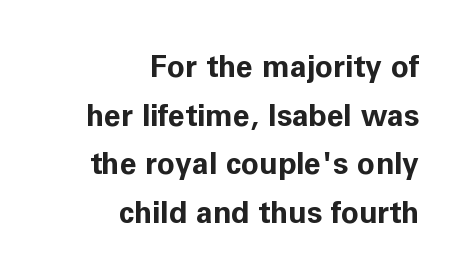
{"serif": "no", "italic": "no", "bold": "yes", "weight": "bold", "width": "normal", "stroke_contrast": "low", "x_height": "medium", "monospaced": "no", "underline": "no", "align": "right", "line_spacing": "normal", "line_spacing_ratio": 1.62, "letter_spacing": "normal", "letter_spacing_em": 0.0, "glyph_px": 30}
